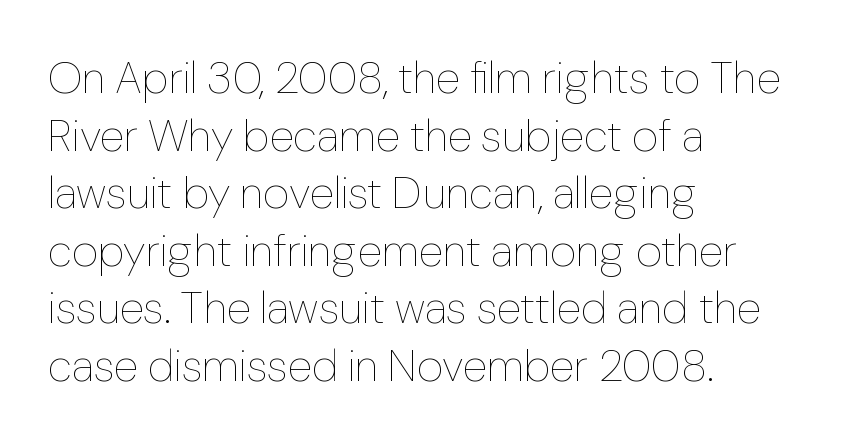
{"italic": "no", "bold": "no", "weight": "thin", "width": "normal", "stroke_contrast": "low", "x_height": "medium", "monospaced": "no", "underline": "no", "align": "left", "line_spacing": "normal", "line_spacing_ratio": 1.28, "letter_spacing": "normal", "letter_spacing_em": 0.0, "glyph_px": 45}
